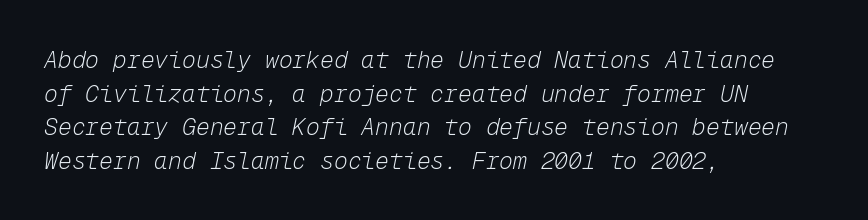
The image shows 23 px text type, italic (leaning right); set left-aligned, normal line spacing (1.46x), normal letter spacing, not underlined.
